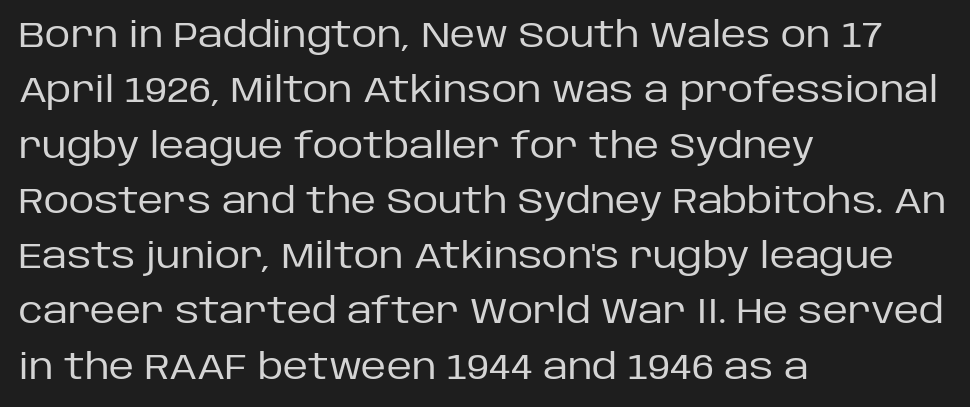
The type family on display is of the sans-serif kind. These lines were composed using upright roman letters. The type is set solid horizontally, with unmodified tracking. Compared with a centered layout, this one pins lines to the left instead. The passage shown is not bold in any degree.
